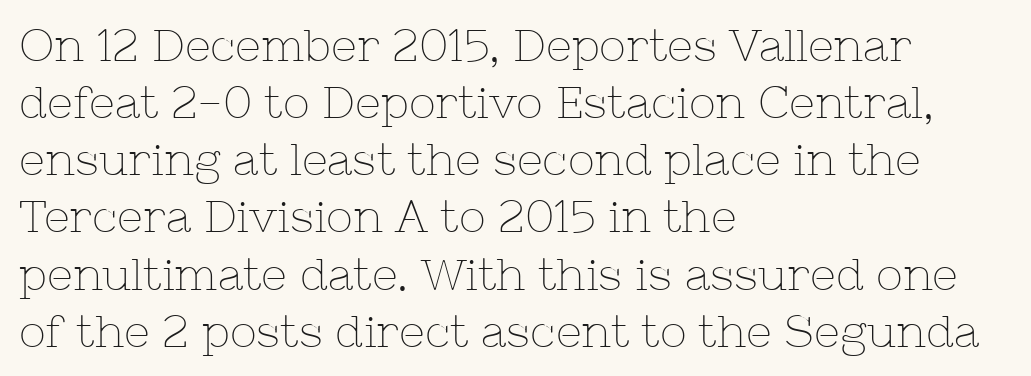
Is the type heavy? It reads as light-to-regular instead. Default kerning and tracking; the words read as compact shapes. Rows of type keep a routine distance in the vertical direction. Compared with a centered layout, this one pins lines to the left instead. To sum up the face: it has serifs.
